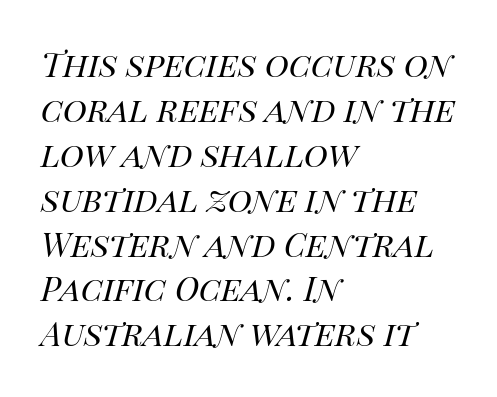
{"italic": "yes", "lean": "right", "slant_degrees": 14, "bold": "no", "weight": "regular", "width": "normal", "stroke_contrast": "high", "x_height": "large", "monospaced": "no", "underline": "no", "align": "left", "line_spacing": "normal", "line_spacing_ratio": 1.36, "letter_spacing": "normal", "letter_spacing_em": 0.0, "glyph_px": 33}
